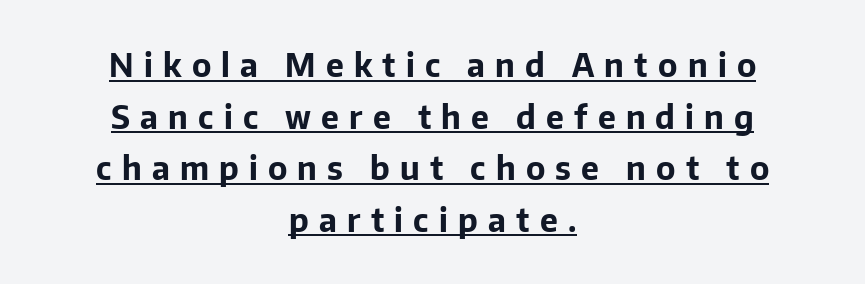
{"serif": "no", "italic": "no", "bold": "yes", "weight": "bold", "width": "normal", "stroke_contrast": "low", "x_height": "medium", "monospaced": "no", "underline": "yes", "align": "center", "line_spacing": "normal", "line_spacing_ratio": 1.61, "letter_spacing": "wide", "letter_spacing_em": 0.32, "glyph_px": 32}
